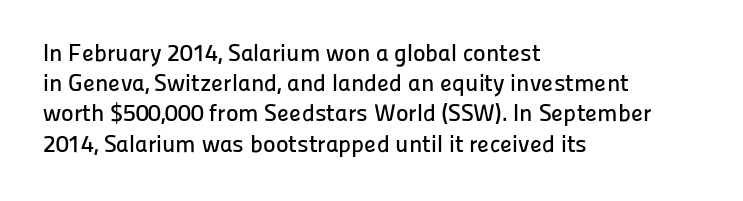
The image shows 24 px text type, upright; set left-aligned, normal line spacing (1.26x), normal letter spacing, not underlined.
